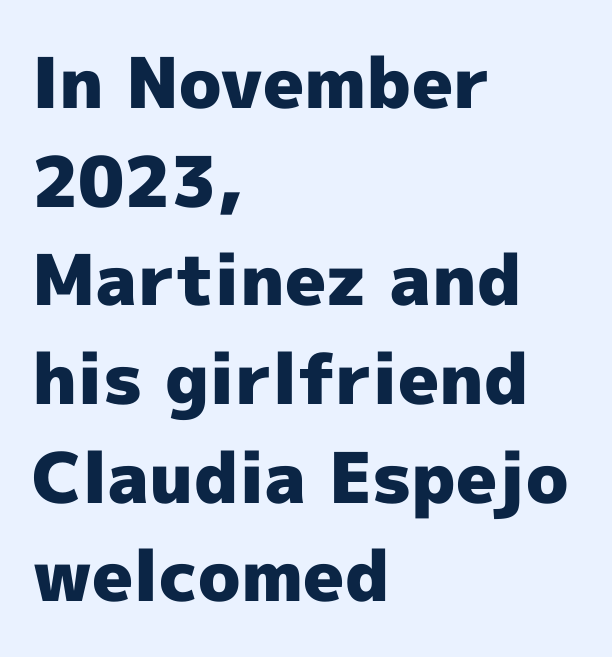
The image shows 70 px heavy sans-serif type, upright; set left-aligned, normal line spacing (1.41x), normal letter spacing, not underlined; a medium x-height.
